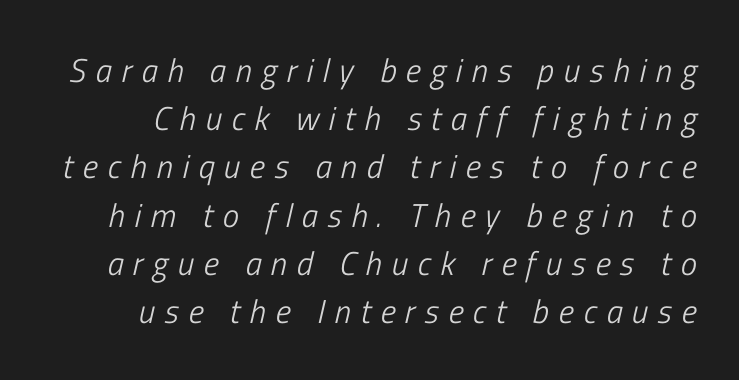
The passage shown is typed in a proportional face where columns would drift. Leading: standard. The space directly below the letters is spotless. Look at the tracking — it's clearly loosened, letters drifting apart. Looking at the ascenders, they clearly lean.
